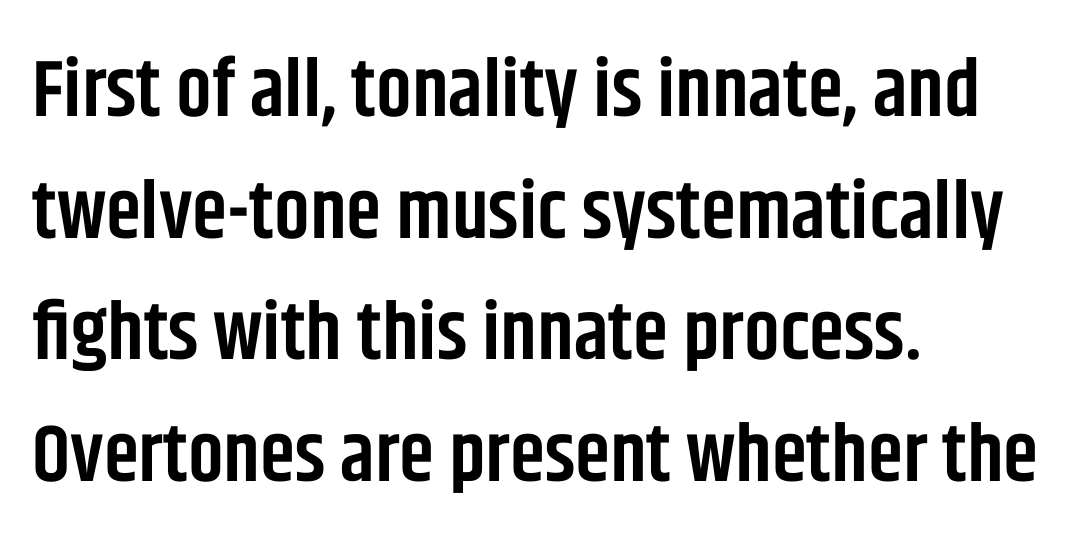
Q: Is the text bold? A: Semi-bold.
Q: Is the text italic (slanted)? A: No, it is upright.
Q: Is the typeface a serif or a sans-serif typeface? A: Sans-serif.
Q: Is the text underlined? A: No.
Q: How is the paragraph aligned? A: Left-aligned.
Q: Is the spacing between letters normal or unusually wide? A: Normal.
Q: Is the spacing between lines tight, normal or loose? A: Normal.
Q: Width (condensed, normal, or wide)? A: Condensed.
Q: Stroke contrast? A: Low.
Q: x-height? A: Large.
Q: Monospaced? A: No.
